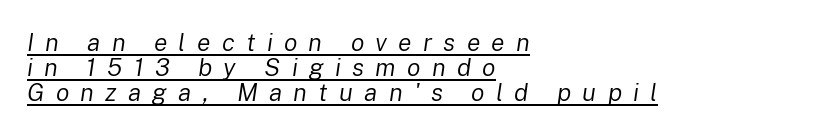
The image shows 25 px text type, italic (leaning right); set left-aligned, tight line spacing (1.0x), unusually wide letter spacing (+0.45 em), underlined.
